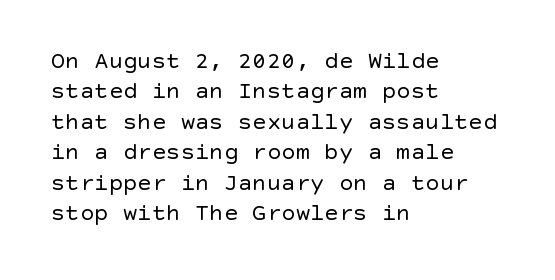
The type sits square on the baseline with zero lean. Only glyphs here, with clear space below each row. This sample is left-justified, so line endings fall wherever the words run out. Nothing unusual about the tracking: characters are spaced as the font intends. No extra ink here — the face is not bold.
